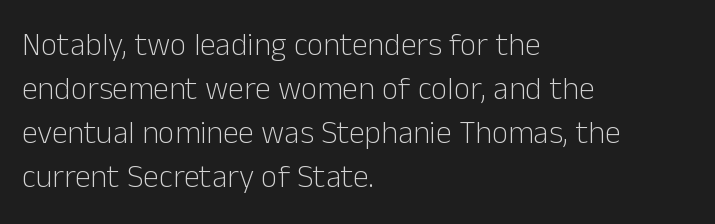
Q: Is the text bold? A: No.
Q: Is the text italic (slanted)? A: No, it is upright.
Q: Is the typeface a serif or a sans-serif typeface? A: Sans-serif.
Q: Is the text underlined? A: No.
Q: How is the paragraph aligned? A: Left-aligned.
Q: Is the spacing between letters normal or unusually wide? A: Normal.
Q: Is the spacing between lines tight, normal or loose? A: Normal.
Q: Width (condensed, normal, or wide)? A: Normal.
Q: Stroke contrast? A: Low.
Q: x-height? A: Medium.
Q: Monospaced? A: No.
